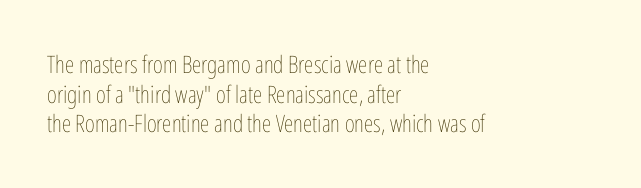
Words appear dense and cohesive because spacing is normal. Stem width sits at or under what a default text font uses. Honestly, there is no underline to notice here at all. The lettering stays uniformly vertical, giving the passage a roman look.
